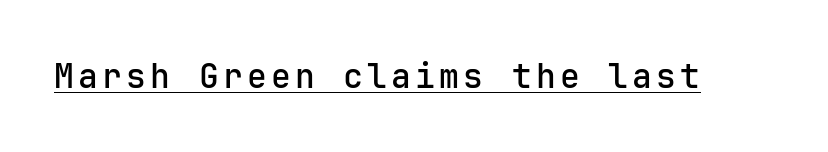
{"serif": "no", "italic": "no", "bold": "semi", "weight": "semibold", "width": "normal", "stroke_contrast": "low", "x_height": "medium", "underline": "yes", "glyph_px": 33}
